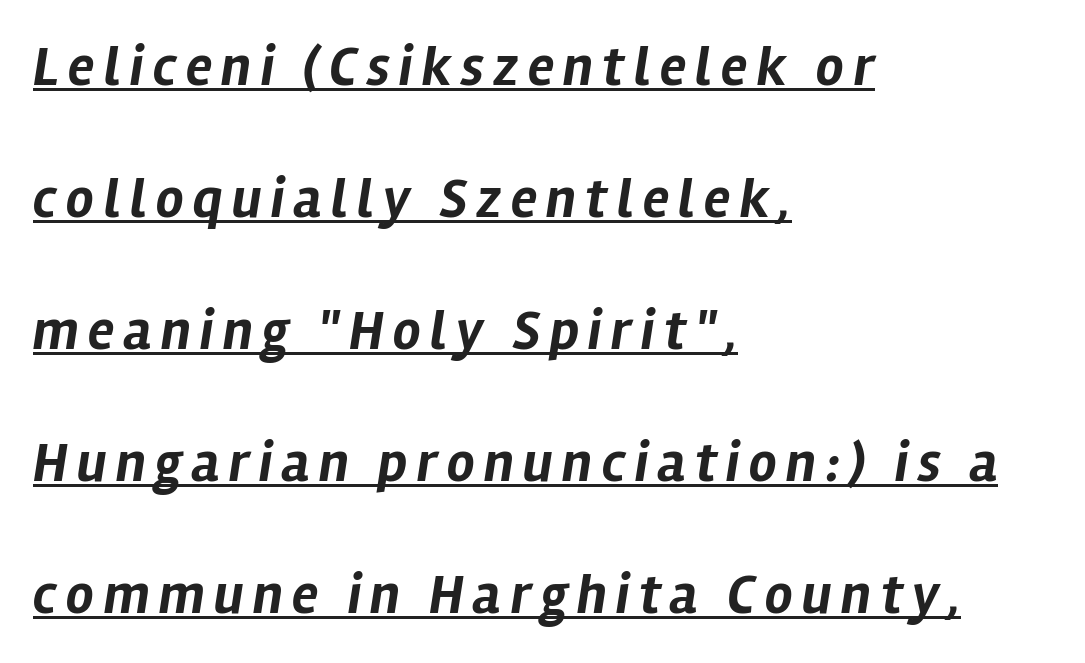
Underlining? Definitely there. These lines are set flush left with a ragged right edge. The passage shown is typed in a proportional face where columns would drift. The letters are bold, with thick, heavy strokes.
